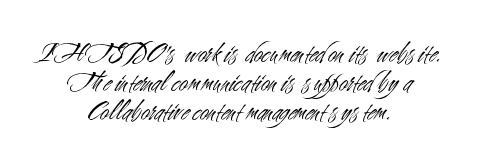
The image shows 30 px light, condensed sans-serif type; set centered, tight line spacing (0.97x), normal letter spacing, not underlined; medium stroke contrast and a small x-height.
